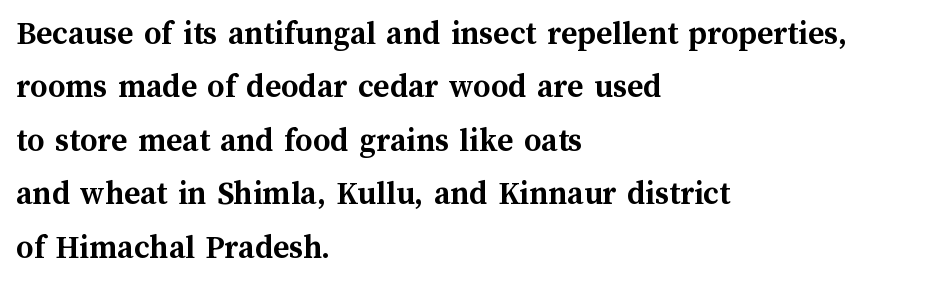
The face used here has the dense, thick strokes of a bold. Posture: upright roman. The face used here is proportionally spaced, like ordinary book or web type. Baseline-to-baseline distance is the conventional proportion of letter height. Where is the straight margin? On the left.
